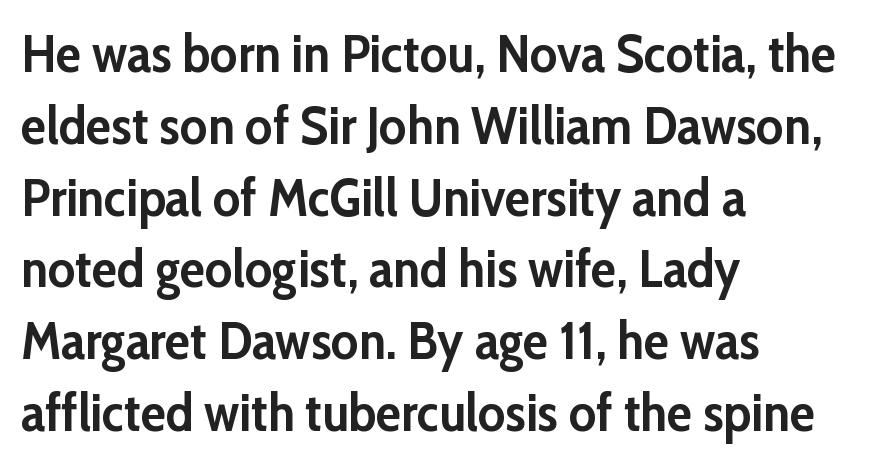
No extra tracking has been applied to these lines. Reading down the column, the eye jumps a familiar distance to each next line. The paragraph has a hard left edge and a soft right edge. Rendered with straight, roman letterforms.
